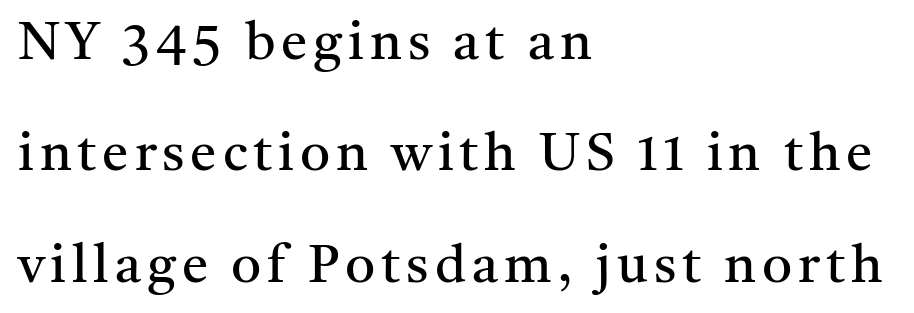
The image shows 53 px regular-weight serif type, upright; set left-aligned, loose line spacing (2.1x), not underlined; medium stroke contrast and a medium x-height.
